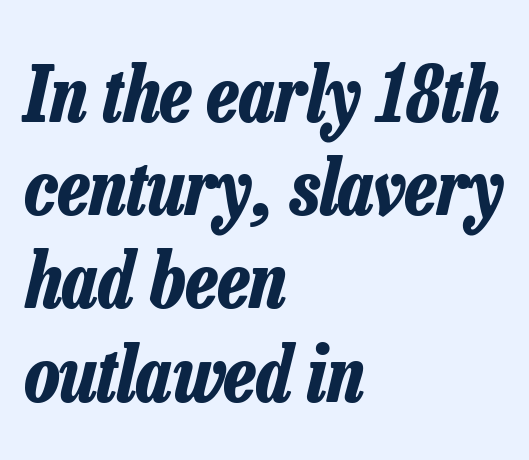
The image shows 77 px bold, condensed type, italic (leaning right); set left-aligned, line spacing 1.21x, normal letter spacing, not underlined; low stroke contrast and a medium x-height.
